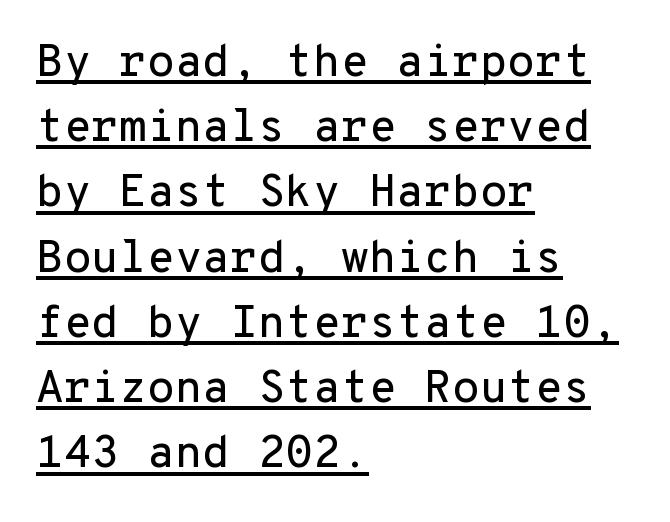
Q: Is the text italic (slanted)? A: No, it is upright.
Q: Is the typeface a serif or a sans-serif typeface? A: Sans-serif.
Q: Is the text underlined? A: Yes.
Q: How is the paragraph aligned? A: Left-aligned.
Q: Is the spacing between letters normal or unusually wide? A: Normal.
Q: Is the spacing between lines tight, normal or loose? A: Normal.
Q: Width (condensed, normal, or wide)? A: Normal.
Q: Stroke contrast? A: Low.
Q: x-height? A: Medium.
Q: Monospaced? A: Yes.
